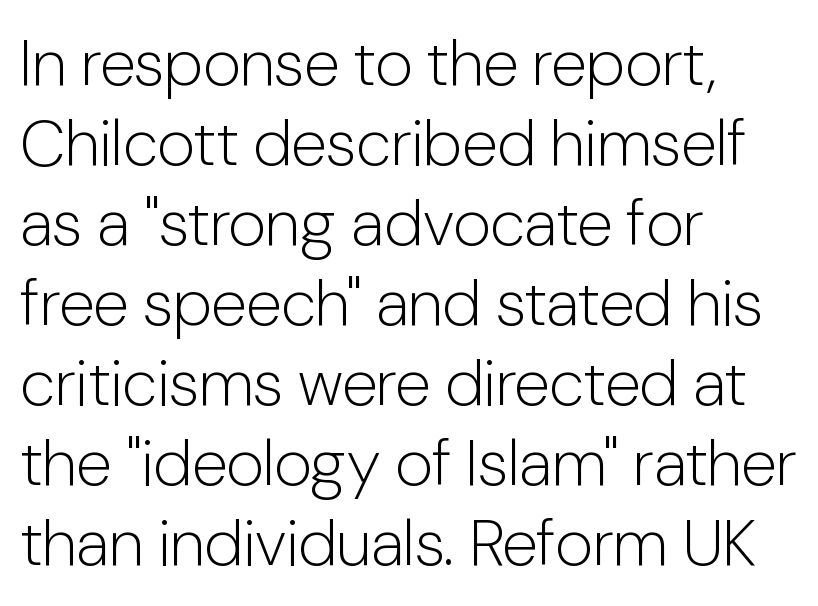
{"serif": "no", "italic": "no", "bold": "no", "weight": "light", "width": "normal", "stroke_contrast": "low", "x_height": "medium", "monospaced": "no", "underline": "no", "align": "left", "line_spacing_ratio": 1.23, "letter_spacing": "normal", "letter_spacing_em": 0.0, "glyph_px": 65}
